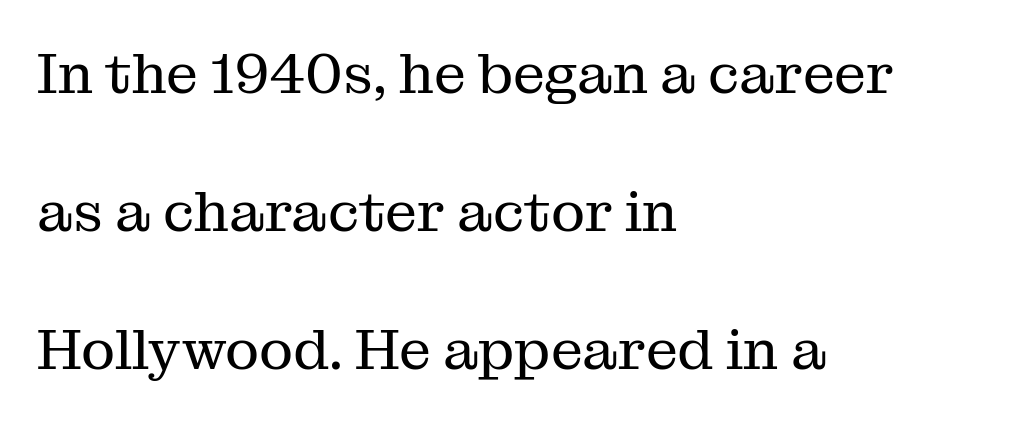
The image shows 57 px regular-weight serif type, upright; set left-aligned, loose line spacing (2.42x), normal letter spacing, not underlined; medium stroke contrast and a medium x-height.
